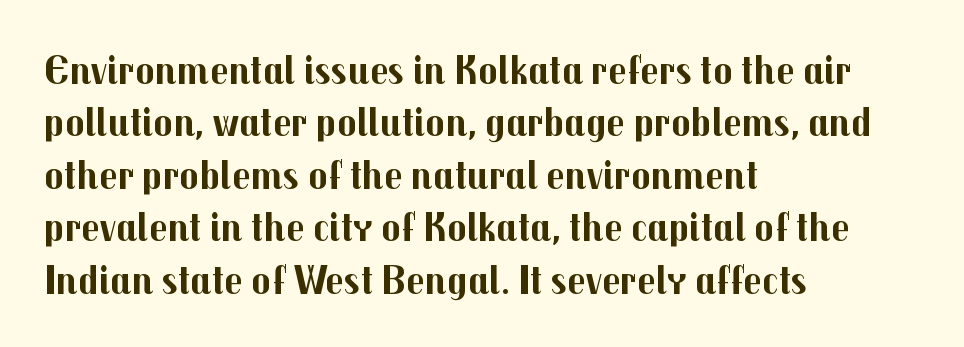
{"serif": "no", "italic": "no", "bold": "yes", "weight": "bold", "width": "normal", "stroke_contrast": "medium", "x_height": "medium", "monospaced": "no", "underline": "no", "align": "left", "line_spacing": "normal", "line_spacing_ratio": 1.28, "letter_spacing": "normal", "letter_spacing_em": 0.0, "glyph_px": 41}
